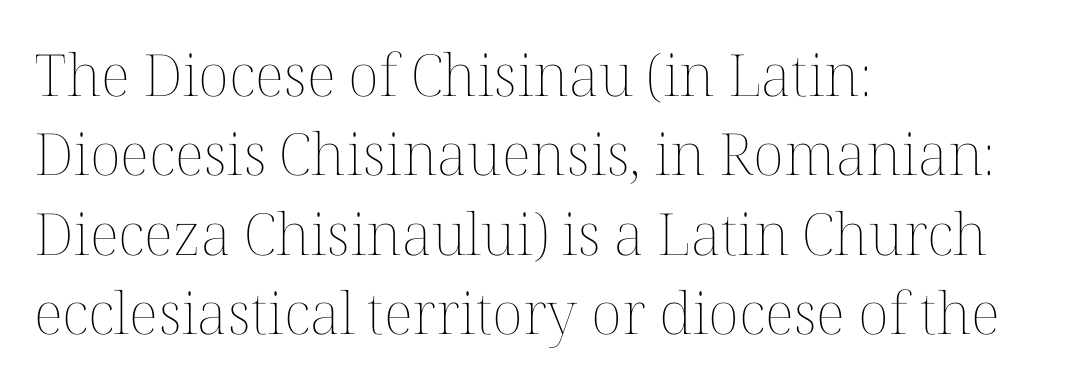
{"italic": "no", "bold": "no", "weight": "thin", "width": "normal", "stroke_contrast": "medium", "x_height": "medium", "monospaced": "no", "underline": "no", "align": "left", "line_spacing": "normal", "line_spacing_ratio": 1.37, "letter_spacing": "normal", "letter_spacing_em": 0.0, "glyph_px": 58}
